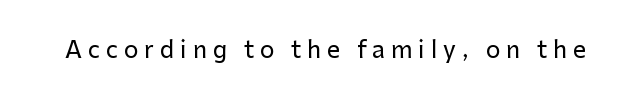
The image shows 23 px text type, upright; set unusually wide letter spacing (+0.26 em), not underlined.
